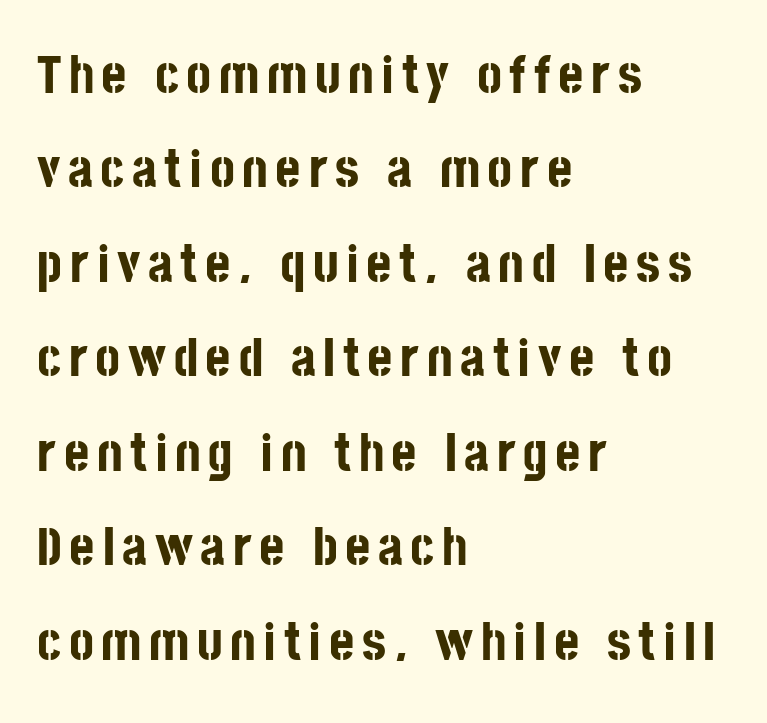
The letters stand straight up with perfectly vertical stems. Look at the bottom of the vertical strokes: they stop flat, with no serifs. Students, this is bold: see how much ink each stroke carries. You could not count columns in this text — the font is proportionally spaced.
